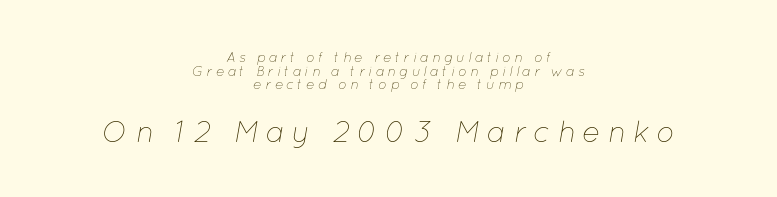
The lower block of text is set noticeably larger than the block above it. Someone cranked the tracking dial way up on this one. The strip under each line holds only bare page. Varying glyph widths throughout — classic text-font behaviour. Observe the lean: these are italic letterforms.
